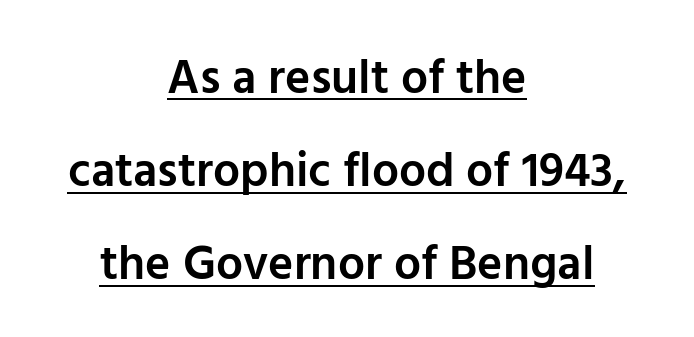
The face used here is proportionally spaced, like ordinary book or web type. This rendering uses center alignment, leaving both contours irregular but symmetric. Letterform terminals end flat and unadorned throughout the passage. Style check: upright. Emphasis by weight is partial: semibold. The typesetter has applied underlining to the passage shown.
